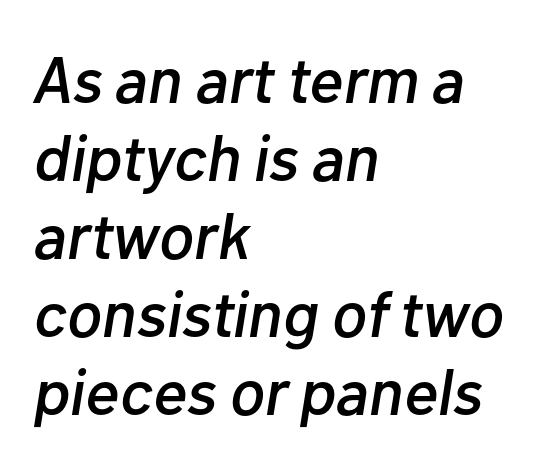
Glyph-to-glyph distance matches everyday printed text. In terms of posture, this sample is oblique. This sample is left-justified, so line endings fall wherever the words run out. The strip under each line holds only bare page.
